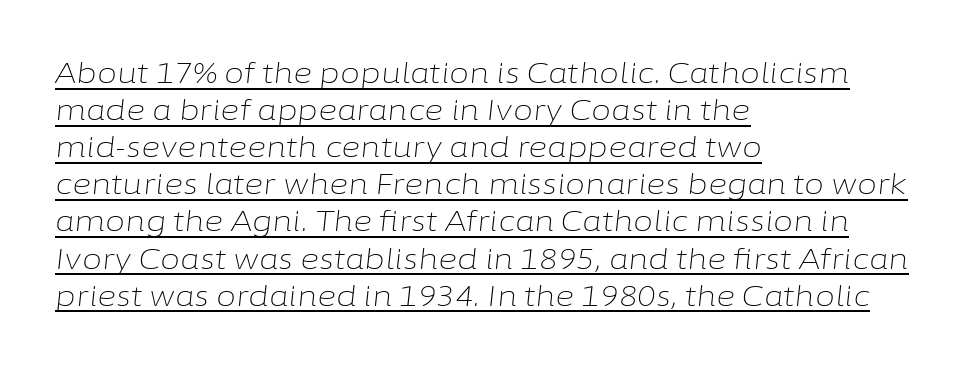
The image shows 29 px light type, italic (leaning right); set left-aligned, normal line spacing (1.28x), normal letter spacing, underlined; low stroke contrast and a medium x-height.
